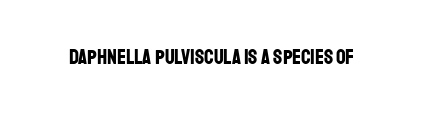
The letterforms sit shoulder to shoulder at normal distance. These lines were composed using upright roman letters. Check the space under the baseline: it is left empty. The sample has been set heavy, in full bold.
